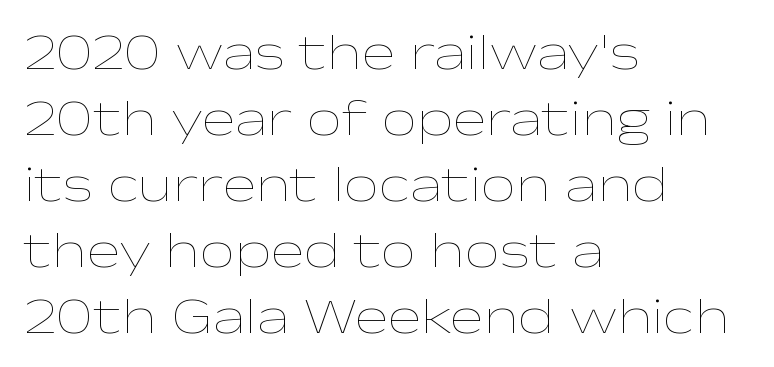
Looks like regular typesetting: each glyph gets only the width it needs. The baseline area is clear. Leading matches the norm, producing a regular column. Is this a heavy cut? Hardly; it is regular or lighter. Tall strokes in this sample are plumb rather than angled. In CSS terms this would be text-align: left.
